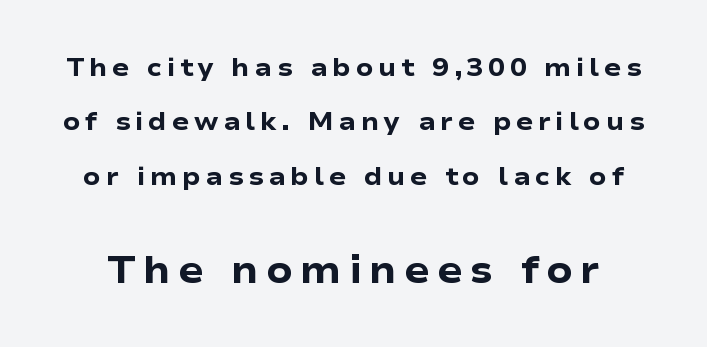
The image shows 38 px heavy, wide sans-serif type, upright; set loose line spacing (2.18x), not underlined; the second (bottom) block is 1.52x larger; low stroke contrast and a medium x-height.
